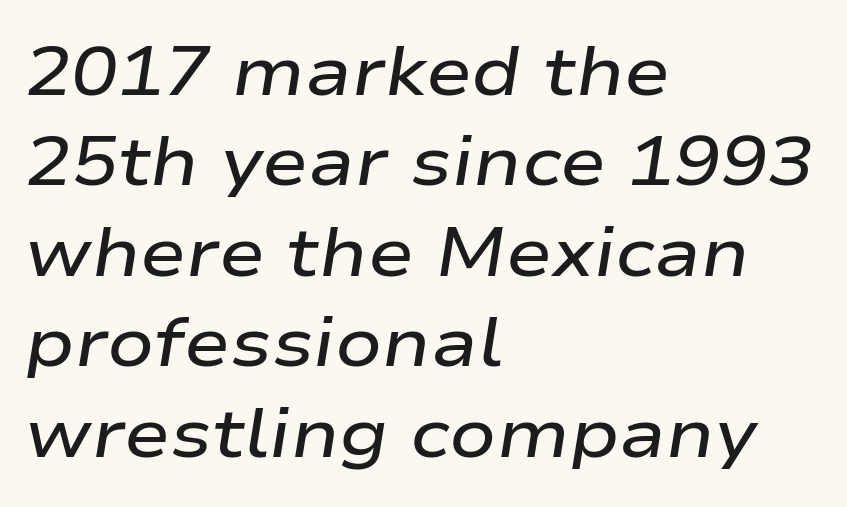
Q: Is the text bold? A: Semi-bold.
Q: Is the text italic (slanted)? A: Yes, it leans right by about 9 degrees.
Q: Is the text underlined? A: No.
Q: How is the paragraph aligned? A: Left-aligned.
Q: Is the spacing between letters normal or unusually wide? A: Normal.
Q: Is the spacing between lines tight, normal or loose? A: Normal.
Q: Width (condensed, normal, or wide)? A: Wide.
Q: Stroke contrast? A: Low.
Q: x-height? A: Medium.
Q: Monospaced? A: No.
